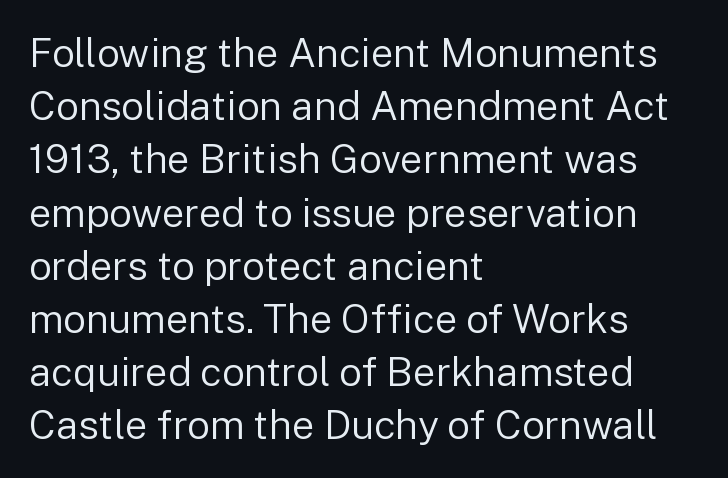
Q: Is the text bold? A: No.
Q: Is the text italic (slanted)? A: No, it is upright.
Q: Is the typeface a serif or a sans-serif typeface? A: Sans-serif.
Q: Is the text underlined? A: No.
Q: How is the paragraph aligned? A: Left-aligned.
Q: Is the spacing between letters normal or unusually wide? A: Normal.
Q: Is the spacing between lines tight, normal or loose? A: Normal.
Q: Width (condensed, normal, or wide)? A: Normal.
Q: Stroke contrast? A: Low.
Q: x-height? A: Medium.
Q: Monospaced? A: No.
